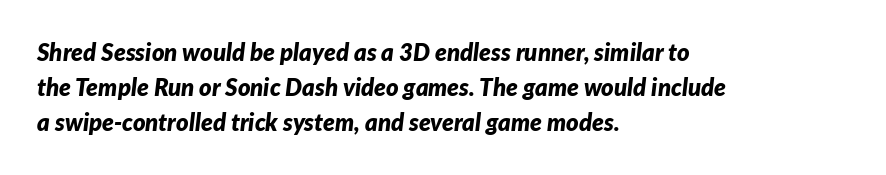
Q: Is the text bold? A: Yes.
Q: Is the text italic (slanted)? A: Yes, it leans right by about 7 degrees.
Q: Is the text underlined? A: No.
Q: How is the paragraph aligned? A: Left-aligned.
Q: Is the spacing between letters normal or unusually wide? A: Normal.
Q: Is the spacing between lines tight, normal or loose? A: Normal.
